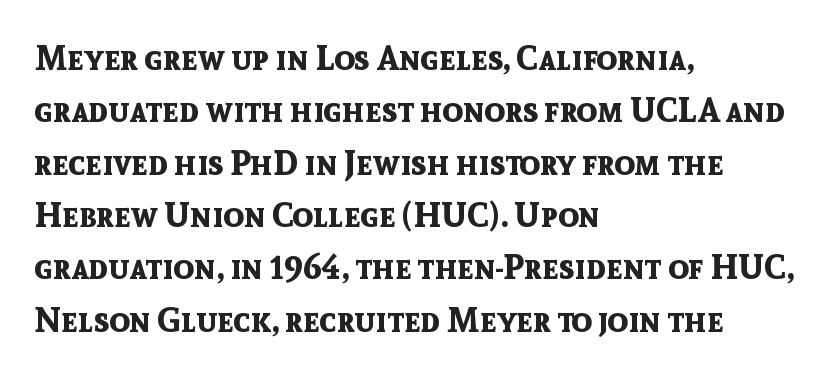
Q: Is the text bold? A: Yes.
Q: Is the text italic (slanted)? A: No, it is upright.
Q: Is the typeface a serif or a sans-serif typeface? A: Sans-serif.
Q: Is the text underlined? A: No.
Q: How is the paragraph aligned? A: Left-aligned.
Q: Is the spacing between letters normal or unusually wide? A: Normal.
Q: Is the spacing between lines tight, normal or loose? A: Normal.
Q: Width (condensed, normal, or wide)? A: Normal.
Q: x-height? A: Medium.
Q: Monospaced? A: No.
